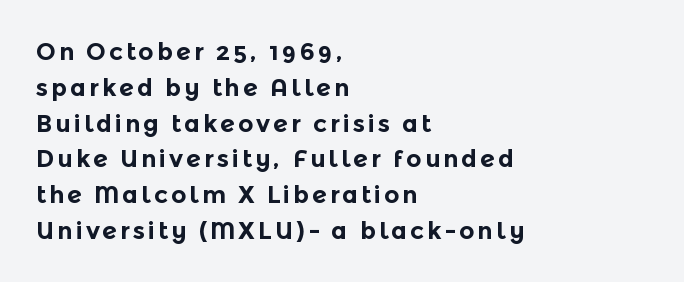
Q: Is the text bold? A: Yes.
Q: Is the text italic (slanted)? A: No, it is upright.
Q: Is the text underlined? A: No.
Q: How is the paragraph aligned? A: Left-aligned.
Q: Is the spacing between lines tight, normal or loose? A: Normal.
